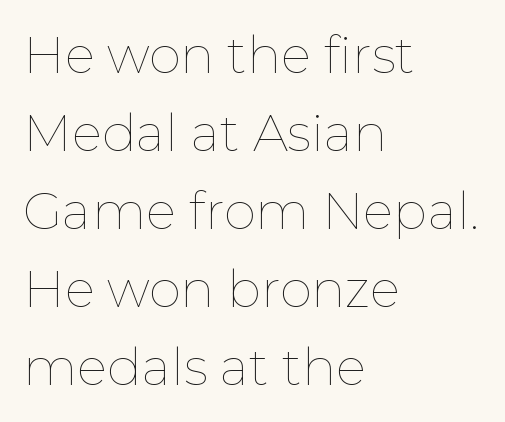
{"italic": "no", "bold": "no", "weight": "thin", "width": "normal", "stroke_contrast": "low", "x_height": "medium", "monospaced": "no", "underline": "no", "align": "left", "line_spacing": "normal", "line_spacing_ratio": 1.53, "letter_spacing": "normal", "letter_spacing_em": 0.0, "glyph_px": 51}
